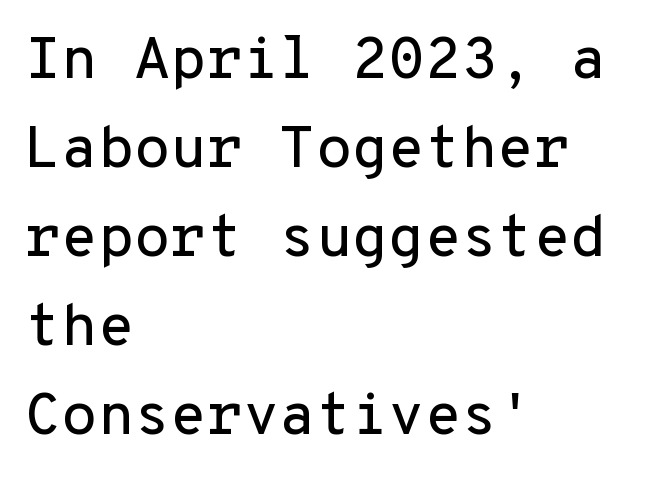
{"serif": "no", "italic": "no", "width": "normal", "stroke_contrast": "low", "x_height": "medium", "monospaced": "yes", "underline": "no", "align": "left", "line_spacing": "normal", "line_spacing_ratio": 1.51, "letter_spacing": "normal", "letter_spacing_em": 0.0, "glyph_px": 59}
